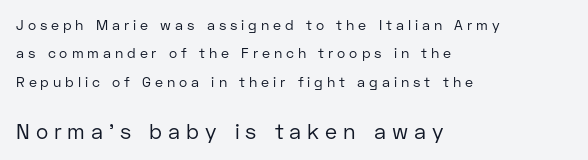
{"italic": "no", "bold": "no", "underline": "no", "align": "left", "line_spacing": "loose", "line_spacing_ratio": 2.02, "letter_spacing": "wide", "letter_spacing_em": 0.28, "larger_block": "second", "size_ratio": 1.5, "glyph_px": 21}
